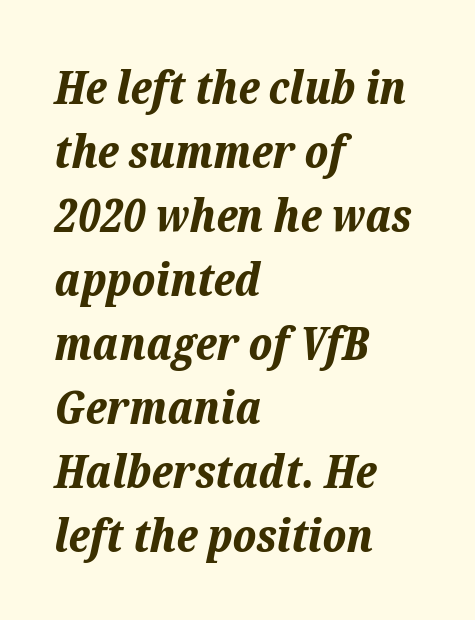
{"italic": "yes", "lean": "right", "slant_degrees": 12, "bold": "yes", "weight": "bold", "width": "normal", "stroke_contrast": "low", "x_height": "medium", "monospaced": "no", "underline": "no", "align": "left", "line_spacing": "normal", "line_spacing_ratio": 1.39, "letter_spacing": "normal", "letter_spacing_em": 0.0, "glyph_px": 46}
